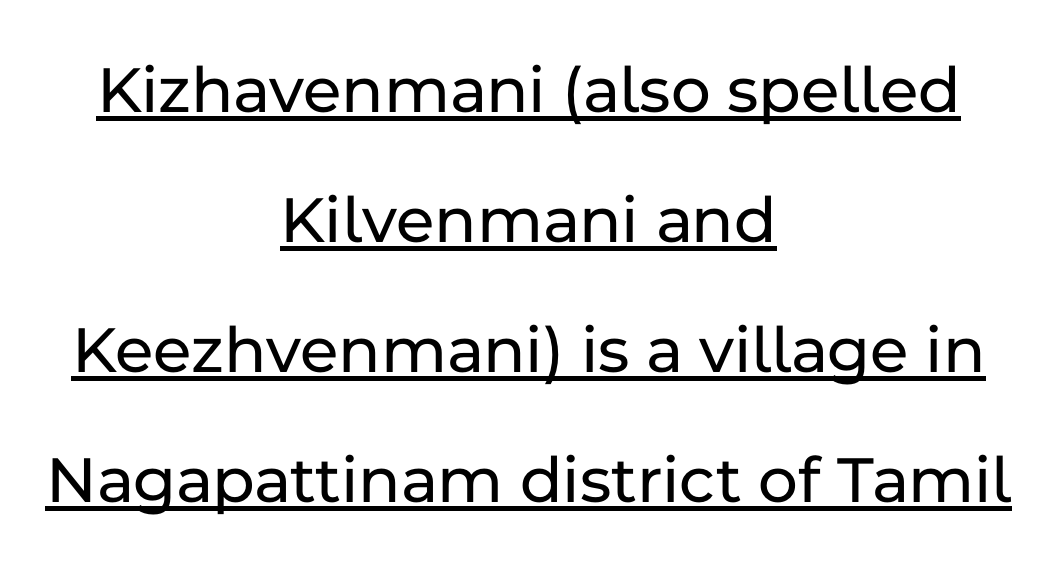
Q: Is the text italic (slanted)? A: No, it is upright.
Q: Is the typeface a serif or a sans-serif typeface? A: Sans-serif.
Q: Is the text underlined? A: Yes.
Q: How is the paragraph aligned? A: Centered.
Q: Is the spacing between letters normal or unusually wide? A: Normal.
Q: Is the spacing between lines tight, normal or loose? A: Loose.
Q: Width (condensed, normal, or wide)? A: Normal.
Q: Stroke contrast? A: Low.
Q: x-height? A: Medium.
Q: Monospaced? A: No.
